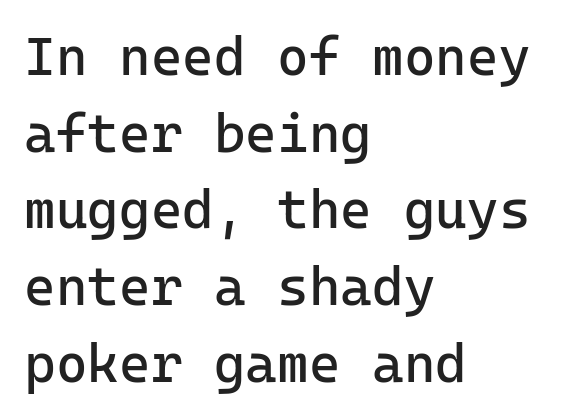
{"serif": "no", "italic": "no", "bold": "no", "weight": "regular", "width": "normal", "stroke_contrast": "low", "x_height": "medium", "monospaced": "yes", "underline": "no", "align": "left", "line_spacing": "normal", "line_spacing_ratio": 1.42, "letter_spacing": "normal", "letter_spacing_em": 0.0, "glyph_px": 54}
